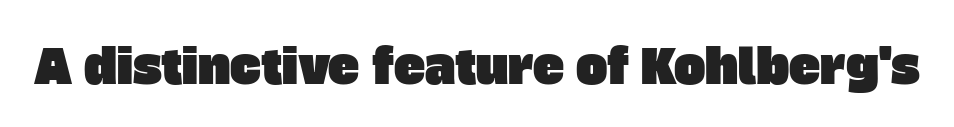
Q: Is the typeface a serif or a sans-serif typeface? A: Sans-serif.
Q: Is the text underlined? A: No.
Q: Is the spacing between letters normal or unusually wide? A: Normal.
Q: Width (condensed, normal, or wide)? A: Normal.
Q: Stroke contrast? A: Low.
Q: x-height? A: Large.
Q: Monospaced? A: No.
